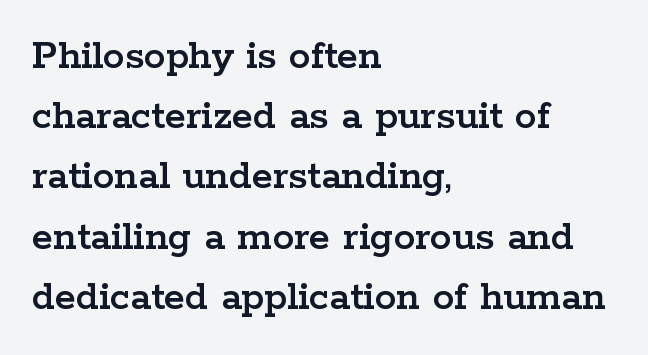
Q: Is the text italic (slanted)? A: No, it is upright.
Q: Is the typeface a serif or a sans-serif typeface? A: Serif.
Q: Is the text underlined? A: No.
Q: How is the paragraph aligned? A: Left-aligned.
Q: Is the spacing between letters normal or unusually wide? A: Normal.
Q: Is the spacing between lines tight, normal or loose? A: Normal.
Q: Width (condensed, normal, or wide)? A: Wide.
Q: Stroke contrast? A: Low.
Q: x-height? A: Medium.
Q: Monospaced? A: No.
